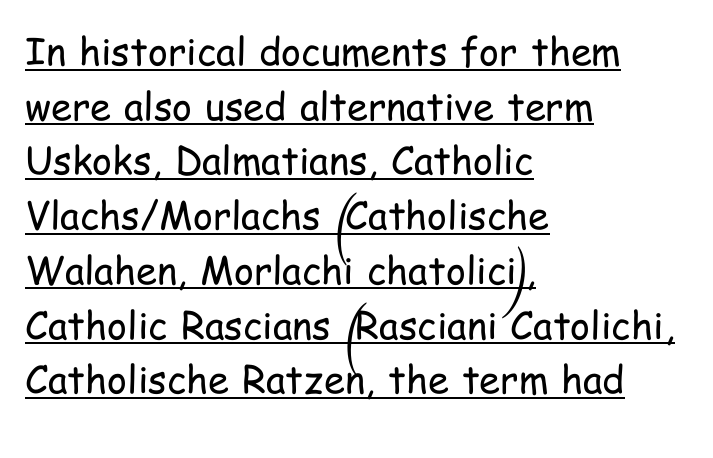
{"serif": "no", "italic": "no", "bold": "no", "weight": "regular", "width": "condensed", "stroke_contrast": "low", "x_height": "medium", "monospaced": "no", "underline": "yes", "align": "left", "line_spacing": "normal", "line_spacing_ratio": 1.44, "letter_spacing": "normal", "letter_spacing_em": 0.0, "glyph_px": 38}
